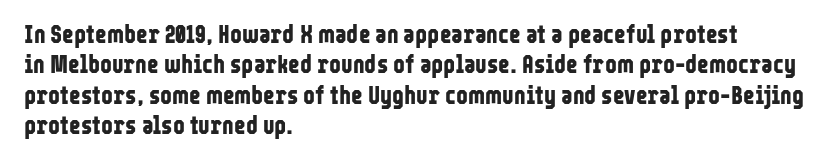
Q: Is the text bold? A: Yes.
Q: Is the text italic (slanted)? A: No, it is upright.
Q: Is the text underlined? A: No.
Q: How is the paragraph aligned? A: Left-aligned.
Q: Is the spacing between letters normal or unusually wide? A: Normal.
